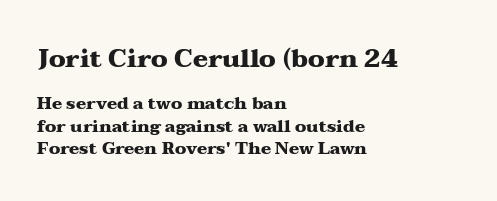
Two sizes are in play, and the larger belongs to the first block. The lettering holds an erect, upright posture throughout. All the whitespace from short lines collects on the right. Strokes here are thick enough to call this a true bold. The space directly below the letters is spotless. This sample keeps an unexceptional amount of space between lines.
